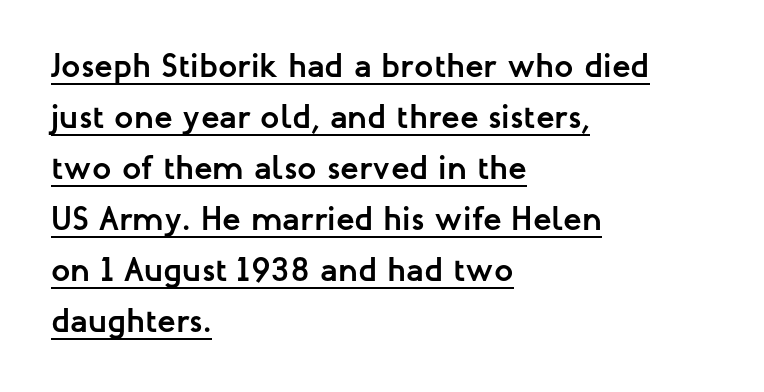
The image shows 34 px semibold sans-serif type, upright; set left-aligned, normal line spacing (1.5x), normal letter spacing, underlined; low stroke contrast and a medium x-height.
